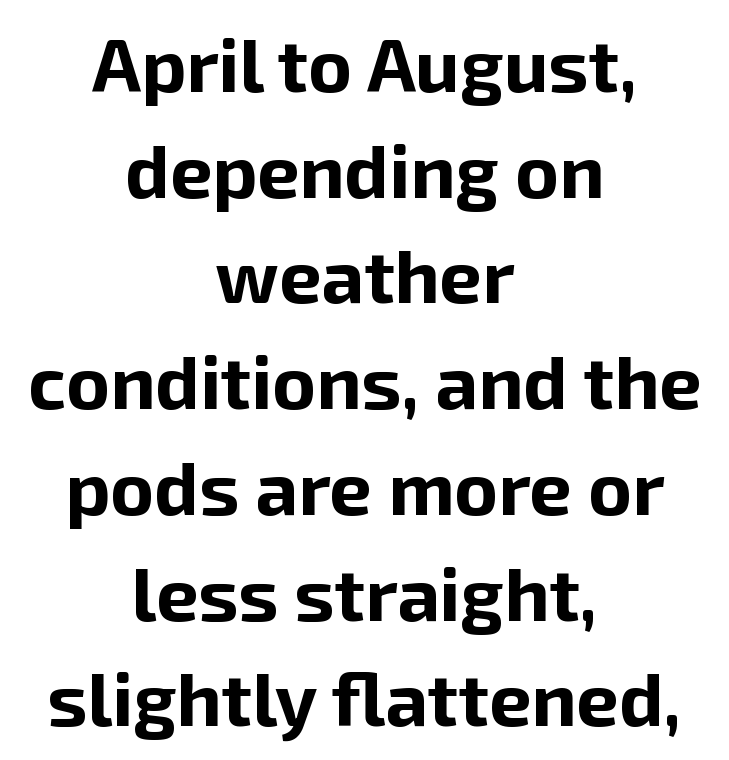
{"serif": "no", "italic": "no", "bold": "yes", "weight": "bold", "width": "normal", "stroke_contrast": "low", "x_height": "medium", "monospaced": "no", "underline": "no", "align": "center", "line_spacing": "normal", "line_spacing_ratio": 1.41, "letter_spacing": "normal", "letter_spacing_em": 0.0, "glyph_px": 75}
